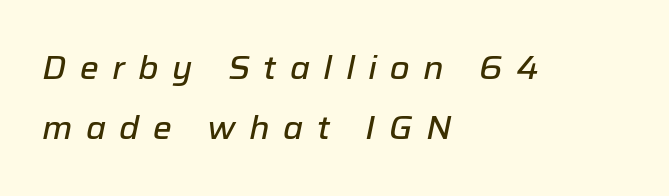
Q: Is the text italic (slanted)? A: Yes, it leans right by about 12 degrees.
Q: Is the text underlined? A: No.
Q: How is the paragraph aligned? A: Left-aligned.
Q: Is the spacing between letters normal or unusually wide? A: Unusually wide.
Q: Width (condensed, normal, or wide)? A: Normal.
Q: Stroke contrast? A: Low.
Q: x-height? A: Medium.
Q: Monospaced? A: No.
